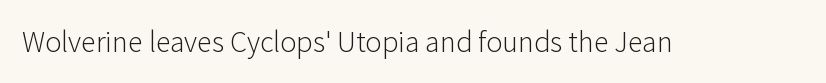
{"serif": "no", "italic": "no", "bold": "no", "weight": "light", "width": "normal", "stroke_contrast": "low", "x_height": "medium", "monospaced": "no", "underline": "no", "letter_spacing": "normal", "letter_spacing_em": 0.0, "glyph_px": 30}
